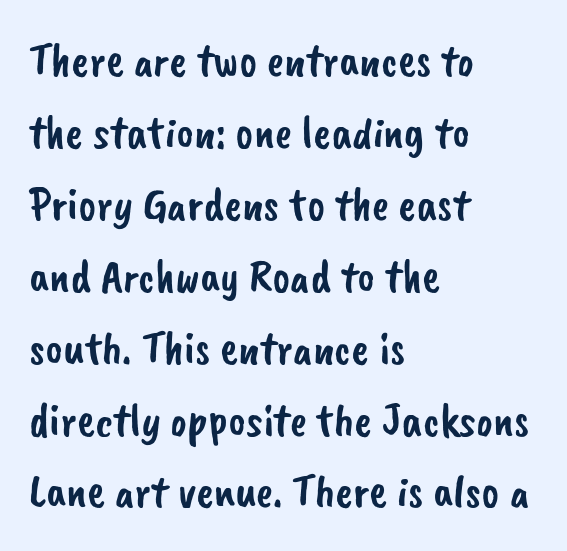
The image shows 47 px sans-serif type; set left-aligned, normal line spacing (1.53x), normal letter spacing, not underlined; low stroke contrast and a small x-height.
